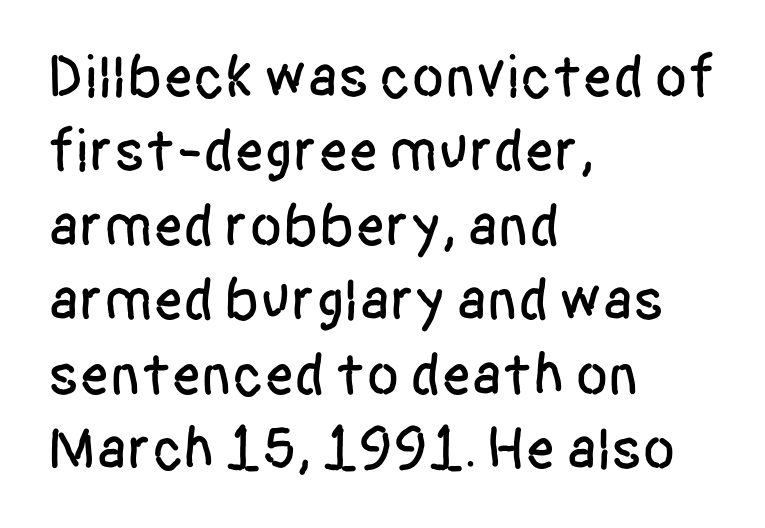
The image shows 60 px condensed sans-serif type, upright; set left-aligned, line spacing 1.24x, normal letter spacing, not underlined; low stroke contrast and a large x-height.
